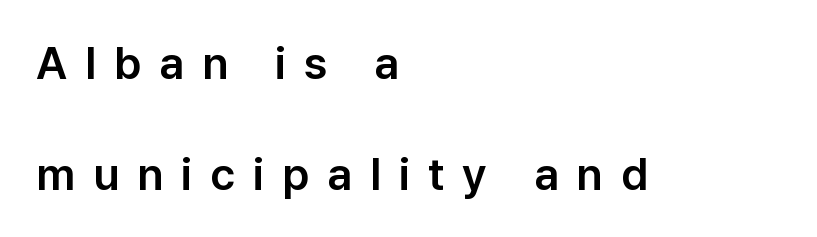
{"serif": "no", "italic": "no", "width": "normal", "stroke_contrast": "low", "x_height": "medium", "monospaced": "no", "underline": "no", "align": "left", "line_spacing": "loose", "line_spacing_ratio": 2.46, "letter_spacing": "wide", "letter_spacing_em": 0.4, "glyph_px": 45}
